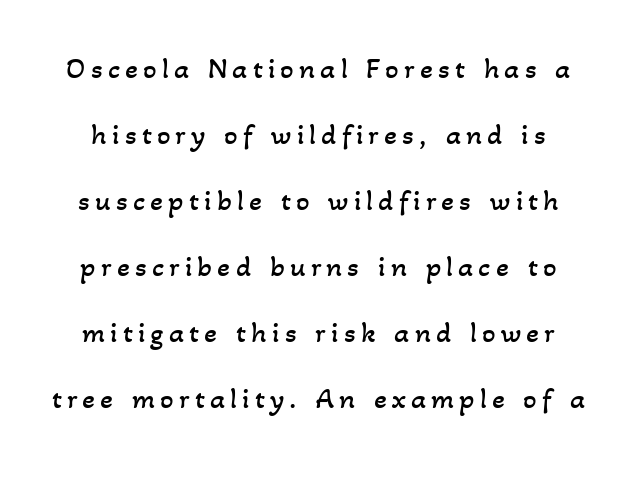
Q: Is the text bold? A: No.
Q: Is the text underlined? A: No.
Q: Is the spacing between lines tight, normal or loose? A: Loose.
Q: Width (condensed, normal, or wide)? A: Normal.
Q: Stroke contrast? A: Low.
Q: x-height? A: Small.
Q: Monospaced? A: No.
